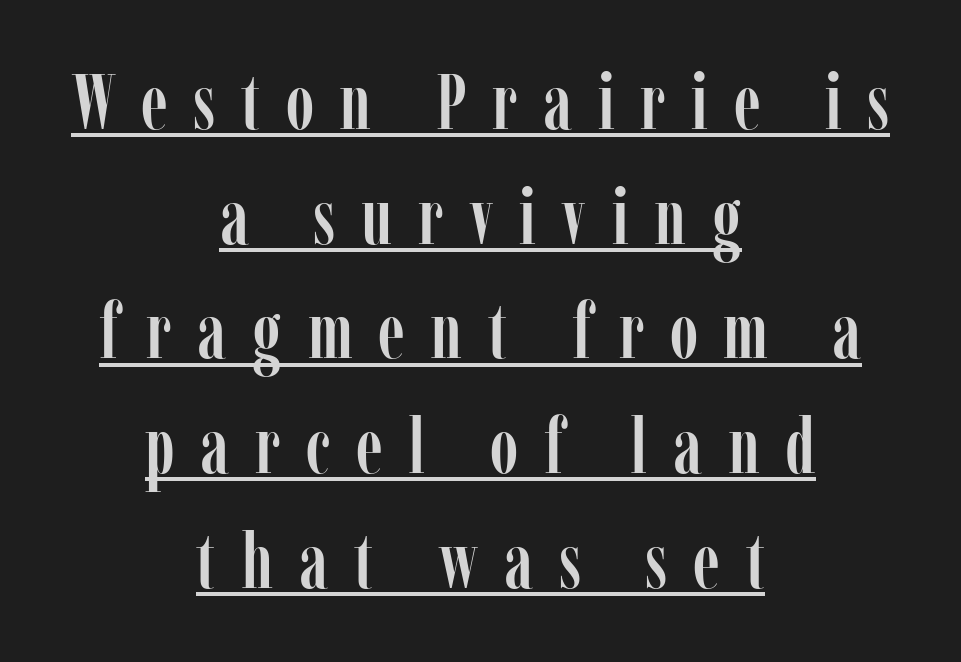
Do the characters align in a grid? No, the font is proportional. The letters stand upright; this is a roman face. Line starts and ends both wander, symmetrically. Beneath each row of characters lies a ruled line.
